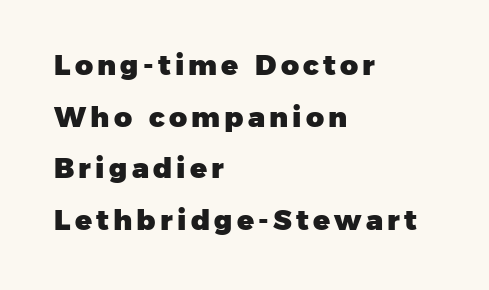
{"serif": "no", "bold": "yes", "weight": "heavy", "width": "normal", "stroke_contrast": "low", "x_height": "medium", "monospaced": "no", "underline": "no", "align": "left", "line_spacing_ratio": 1.84, "glyph_px": 28}
